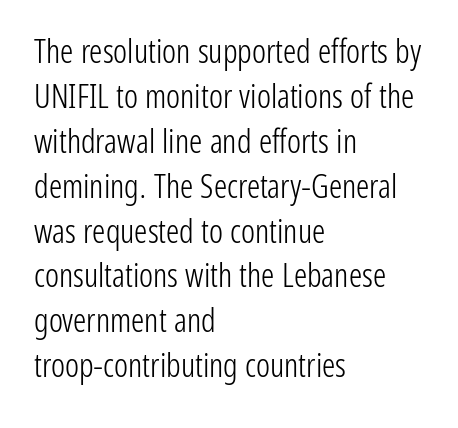
The image shows 33 px light, condensed sans-serif type, upright; set left-aligned, normal line spacing (1.36x), normal letter spacing, not underlined; low stroke contrast and a medium x-height.
